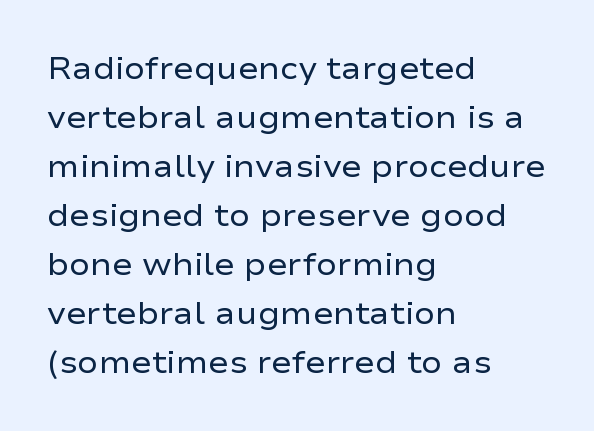
{"serif": "no", "italic": "no", "bold": "no", "weight": "regular", "width": "wide", "stroke_contrast": "low", "x_height": "medium", "monospaced": "no", "underline": "no", "align": "left", "line_spacing": "normal", "line_spacing_ratio": 1.58, "letter_spacing": "normal", "letter_spacing_em": 0.0, "glyph_px": 31}
